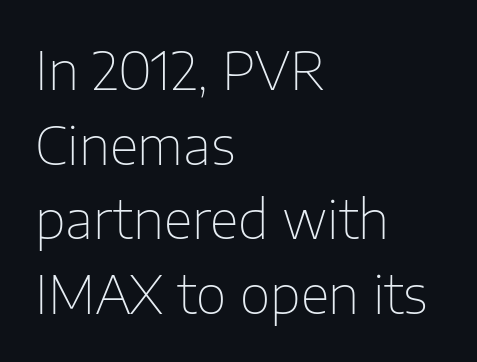
The image shows 53 px thin sans-serif type, upright; set left-aligned, normal line spacing (1.41x), normal letter spacing, not underlined; low stroke contrast and a medium x-height.
